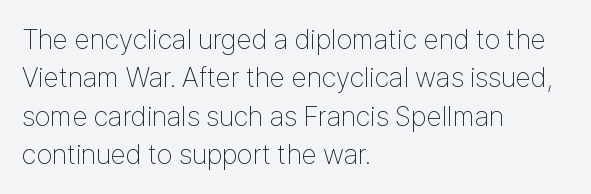
Observe the ordinary spacing: letters are neighbours, not strangers. Ascenders rise straight up at ninety degrees. Visually the block forms a straight wall on the left and a jagged coastline on the right. The words here are not underlined. A quiet, ordinary-to-light weight characterises the typeface. A typesetter would call this leading conventional body-copy spacing.
